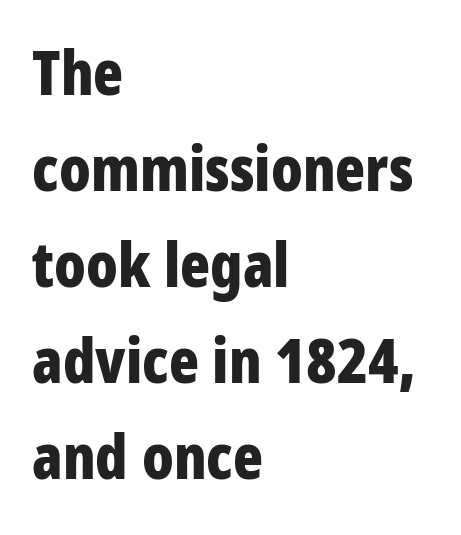
Q: Is the text bold? A: Yes.
Q: Is the text italic (slanted)? A: No, it is upright.
Q: Is the typeface a serif or a sans-serif typeface? A: Sans-serif.
Q: Is the text underlined? A: No.
Q: How is the paragraph aligned? A: Left-aligned.
Q: Is the spacing between letters normal or unusually wide? A: Normal.
Q: Is the spacing between lines tight, normal or loose? A: Normal.
Q: Width (condensed, normal, or wide)? A: Condensed.
Q: Stroke contrast? A: Low.
Q: x-height? A: Large.
Q: Monospaced? A: No.
